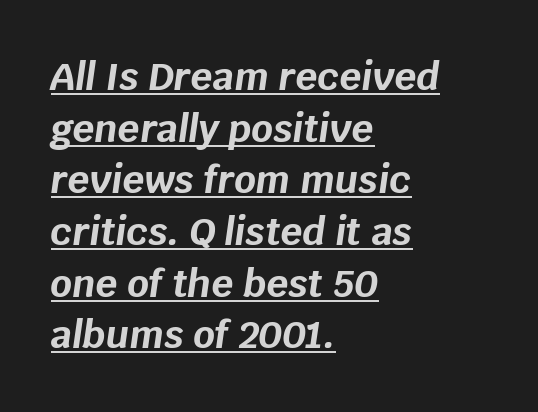
{"italic": "yes", "lean": "right", "slant_degrees": 8, "bold": "yes", "weight": "bold", "width": "normal", "stroke_contrast": "low", "x_height": "large", "monospaced": "no", "underline": "yes", "align": "left", "line_spacing": "normal", "line_spacing_ratio": 1.36, "letter_spacing": "normal", "letter_spacing_em": 0.0, "glyph_px": 38}
